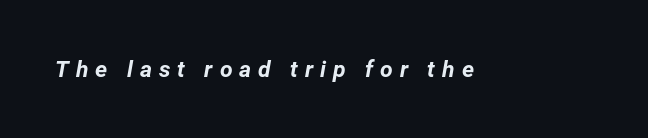
{"italic": "yes", "lean": "right", "slant_degrees": 12, "bold": "yes", "underline": "no", "letter_spacing": "wide", "letter_spacing_em": 0.3, "glyph_px": 23}
